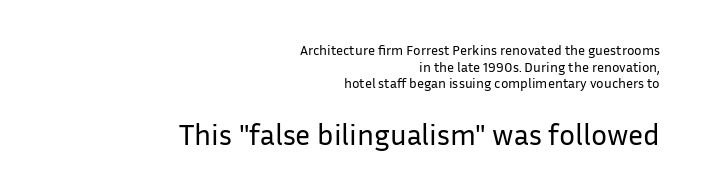
{"serif": "no", "italic": "no", "bold": "no", "weight": "regular", "width": "normal", "stroke_contrast": "low", "x_height": "medium", "monospaced": "no", "underline": "no", "align": "right", "line_spacing_ratio": 1.19, "letter_spacing": "normal", "letter_spacing_em": 0.0, "larger_block": "second", "size_ratio": 2.14, "glyph_px": 30}
